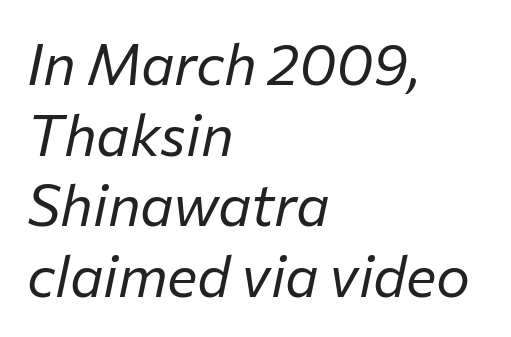
The space beneath each line is pristine and unruled. Looks like regular typesetting: each glyph gets only the width it needs. Observe the ordinary spacing: letters are neighbours, not strangers. No heavy texture on the line: the type isn't bold. The lettering tilts uniformly, giving the passage an italic look. Reading down the block, your eye returns to a fixed left position each line.
